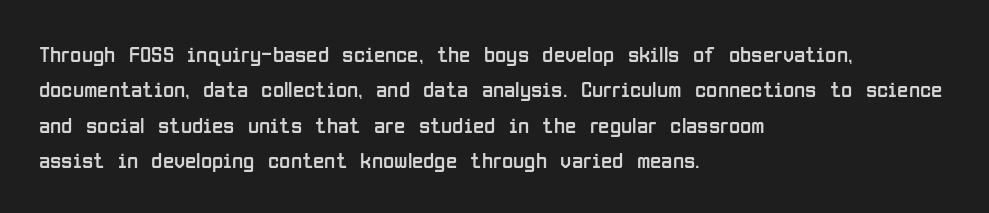
{"italic": "no", "bold": "no", "underline": "no", "align": "left", "line_spacing": "normal", "line_spacing_ratio": 1.54, "letter_spacing": "normal", "letter_spacing_em": 0.0, "glyph_px": 23}
